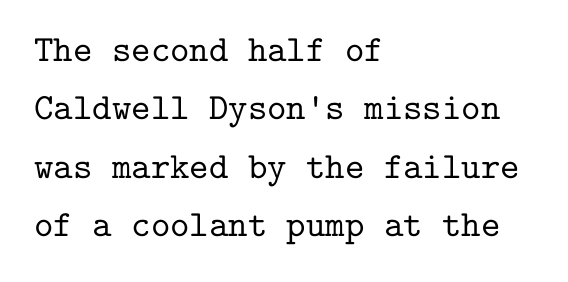
{"serif": "yes", "italic": "no", "width": "normal", "stroke_contrast": "low", "x_height": "medium", "monospaced": "yes", "underline": "no", "align": "left", "line_spacing": "normal", "line_spacing_ratio": 1.58, "letter_spacing": "normal", "letter_spacing_em": 0.0, "glyph_px": 37}
